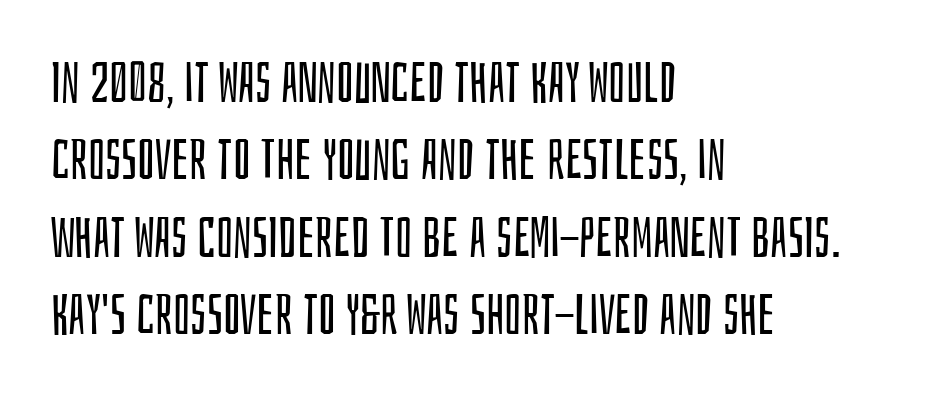
{"serif": "no", "italic": "no", "bold": "no", "weight": "regular", "width": "condensed", "stroke_contrast": "low", "x_height": "large", "monospaced": "no", "underline": "no", "align": "left", "line_spacing": "normal", "line_spacing_ratio": 1.38, "letter_spacing": "normal", "letter_spacing_em": 0.0, "glyph_px": 56}
